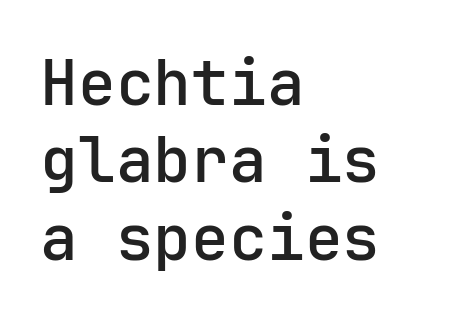
{"serif": "no", "italic": "no", "width": "normal", "stroke_contrast": "low", "x_height": "medium", "monospaced": "yes", "underline": "no", "align": "left", "line_spacing_ratio": 1.23, "letter_spacing": "normal", "letter_spacing_em": 0.0, "glyph_px": 63}
